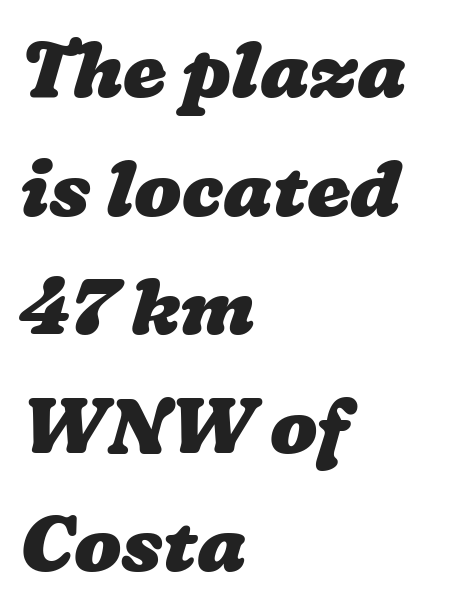
Q: Is the text bold? A: Yes.
Q: Is the text underlined? A: No.
Q: How is the paragraph aligned? A: Left-aligned.
Q: Is the spacing between letters normal or unusually wide? A: Normal.
Q: Is the spacing between lines tight, normal or loose? A: Normal.
Q: Width (condensed, normal, or wide)? A: Wide.
Q: Stroke contrast? A: Low.
Q: x-height? A: Medium.
Q: Monospaced? A: No.
